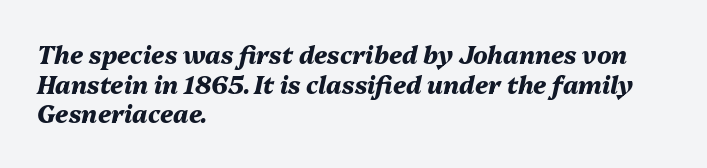
Words float on clear page, feet unadorned. A full-strength bold gives these letters their thick strokes. A classic flush-left, rag-right setting is used for this passage. Short note: letters normally spaced. Notice how the stems are inclined rather than vertical — that's the hallmark of italics.
